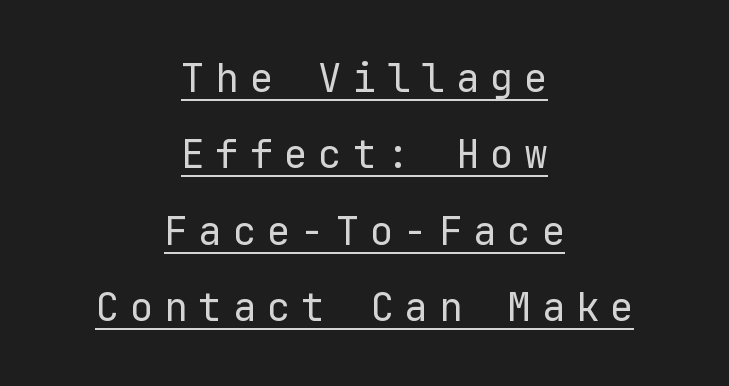
Q: Is the text bold? A: No.
Q: Is the text italic (slanted)? A: No, it is upright.
Q: Is the typeface a serif or a sans-serif typeface? A: Sans-serif.
Q: Is the text underlined? A: Yes.
Q: How is the paragraph aligned? A: Centered.
Q: Is the spacing between letters normal or unusually wide? A: Unusually wide.
Q: Is the spacing between lines tight, normal or loose? A: Loose.
Q: Width (condensed, normal, or wide)? A: Normal.
Q: Stroke contrast? A: Low.
Q: x-height? A: Medium.
Q: Monospaced? A: Yes.
